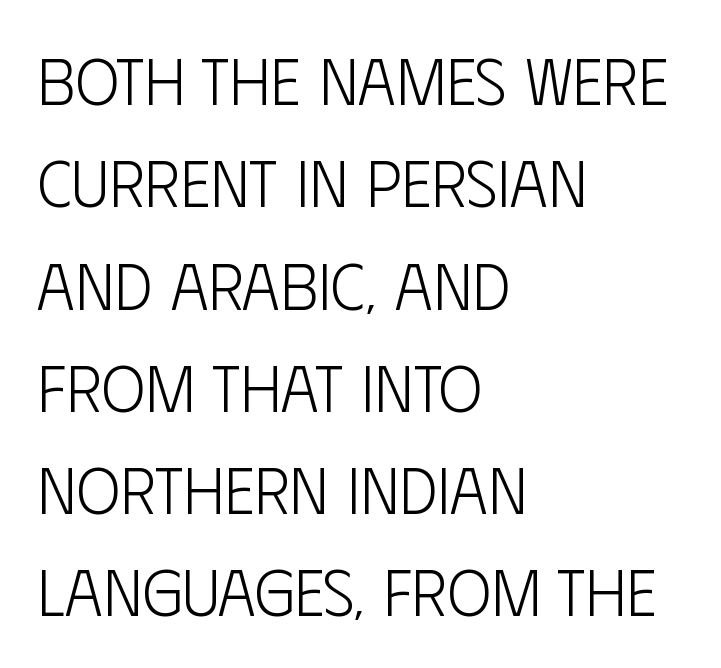
The image shows 66 px light, condensed sans-serif type, upright; set left-aligned, normal line spacing (1.55x), normal letter spacing, not underlined; low stroke contrast and a large x-height.
